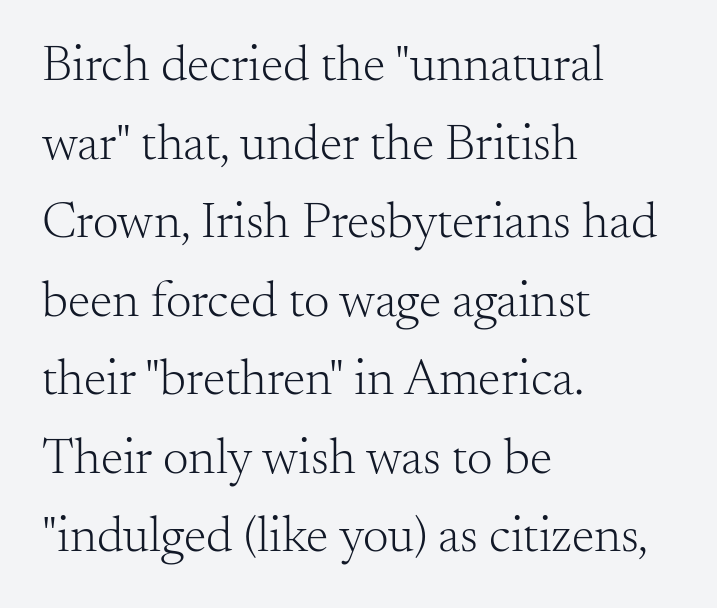
The image shows 51 px light serif type, upright; set left-aligned, normal line spacing (1.54x), normal letter spacing, not underlined; medium stroke contrast and a small x-height.
